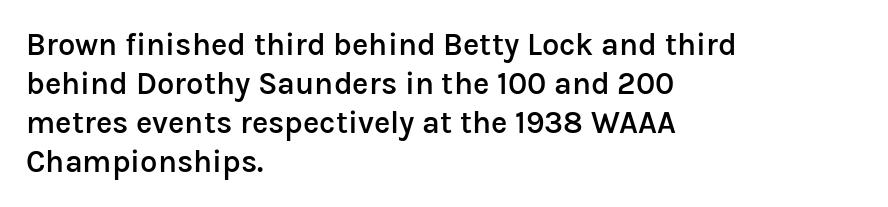
The image shows 31 px semibold sans-serif type, upright; set left-aligned, normal line spacing (1.26x), normal letter spacing, not underlined; low stroke contrast and a medium x-height.
